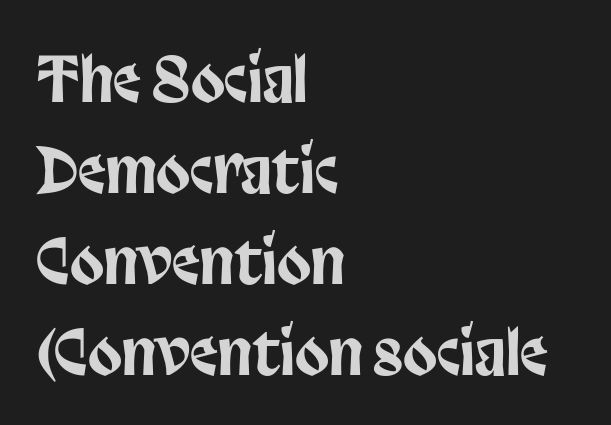
Q: Is the text italic (slanted)? A: No, it is upright.
Q: Is the typeface a serif or a sans-serif typeface? A: Sans-serif.
Q: Is the text underlined? A: No.
Q: How is the paragraph aligned? A: Left-aligned.
Q: Is the spacing between letters normal or unusually wide? A: Normal.
Q: Is the spacing between lines tight, normal or loose? A: Normal.
Q: Width (condensed, normal, or wide)? A: Condensed.
Q: Stroke contrast? A: Low.
Q: x-height? A: Large.
Q: Monospaced? A: No.
